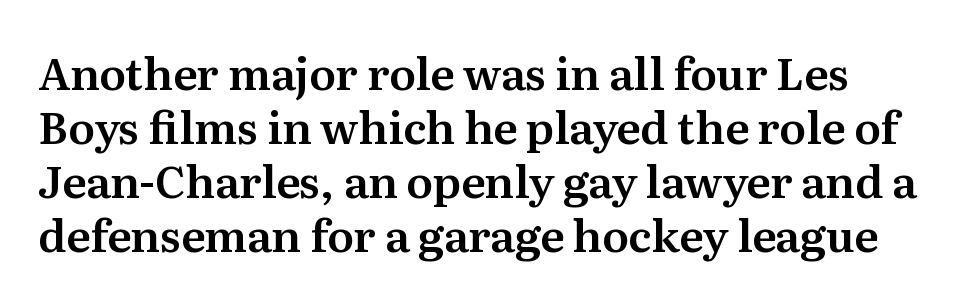
The image shows 44 px serif type, upright; set line spacing 1.23x, normal letter spacing, not underlined; medium stroke contrast and a medium x-height.
